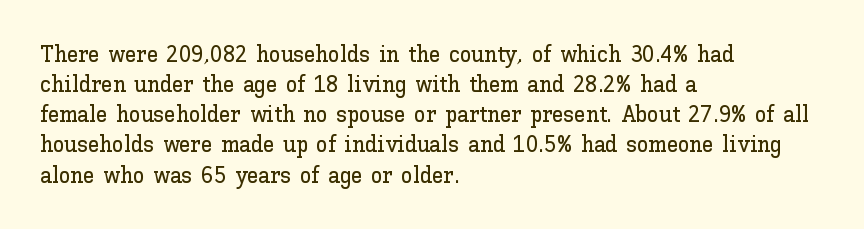
Q: Is the text italic (slanted)? A: No, it is upright.
Q: Is the text underlined? A: No.
Q: How is the paragraph aligned? A: Left-aligned.
Q: Is the spacing between letters normal or unusually wide? A: Normal.
Q: Is the spacing between lines tight, normal or loose? A: Normal.
